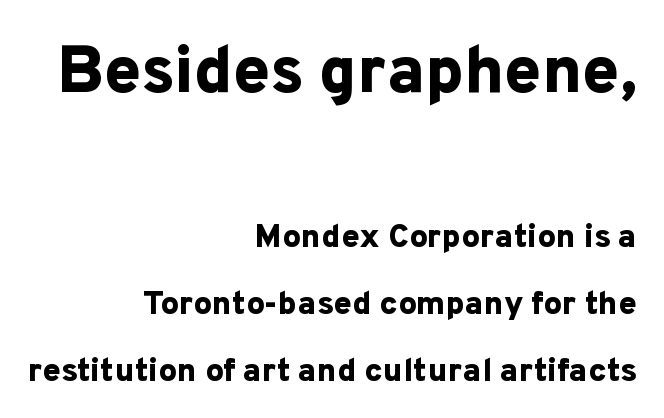
The image shows 66 px bold sans-serif type, upright; set right-aligned, loose line spacing (2.03x), normal letter spacing, not underlined; the first (top) block is 2.0x larger; low stroke contrast and a medium x-height.
